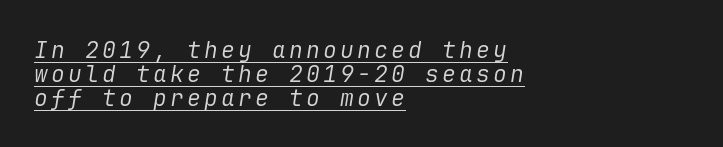
Q: Is the text bold? A: No.
Q: Is the text italic (slanted)? A: Yes, it leans right by about 9 degrees.
Q: Is the text underlined? A: Yes.
Q: How is the paragraph aligned? A: Left-aligned.
Q: Is the spacing between lines tight, normal or loose? A: Tight.
